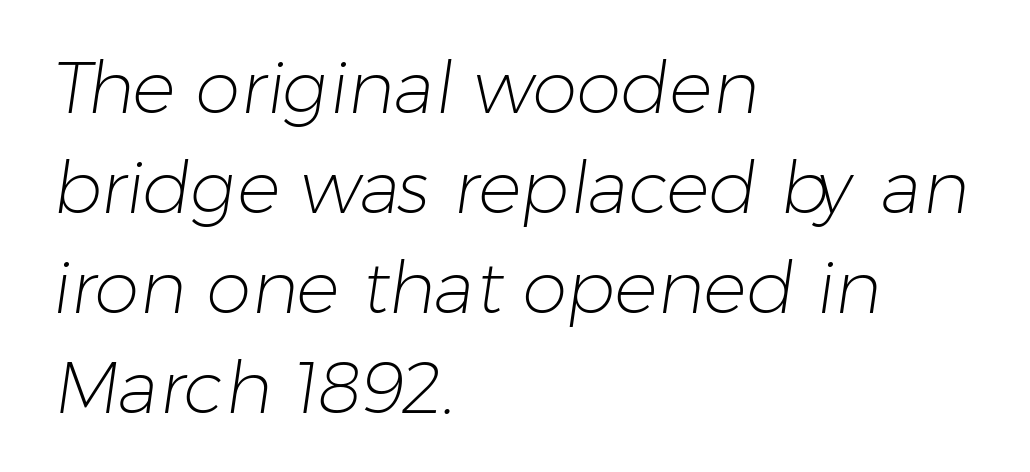
{"serif": "no", "bold": "no", "weight": "light", "width": "normal", "stroke_contrast": "low", "x_height": "medium", "monospaced": "no", "underline": "no", "align": "left", "line_spacing": "normal", "line_spacing_ratio": 1.39, "letter_spacing": "normal", "letter_spacing_em": 0.0, "glyph_px": 72}
